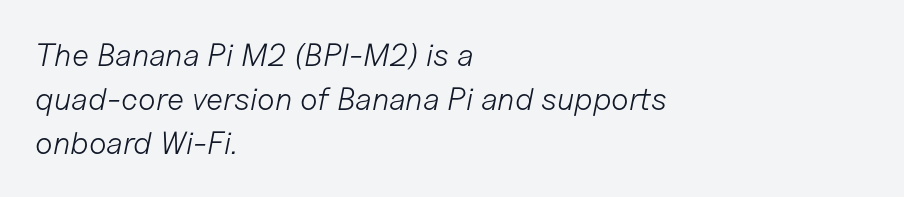
This rendering leaves character spacing at its baseline value. There's an unmistakable incline to the writing here. The foot of each line stays bare and open. The vertical gap from one line to the next is medium.
